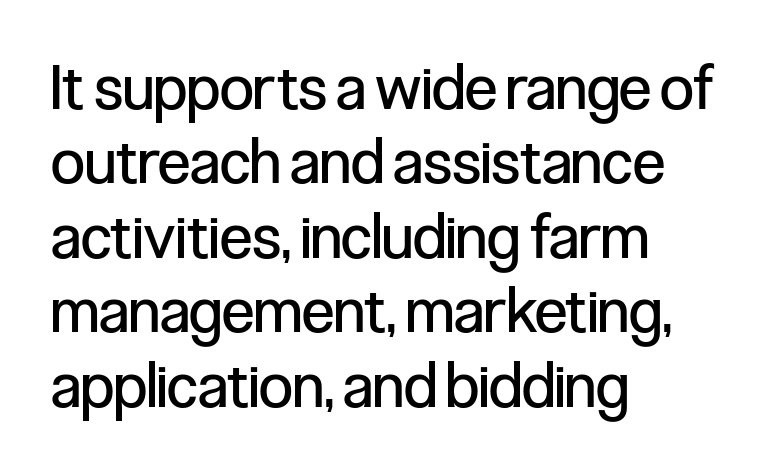
No heavy texture on the line: the type isn't bold. In terms of letterform style, serifs are entirely absent. Tall strokes in this sample are plumb rather than angled. Words appear dense and cohesive because spacing is normal.
